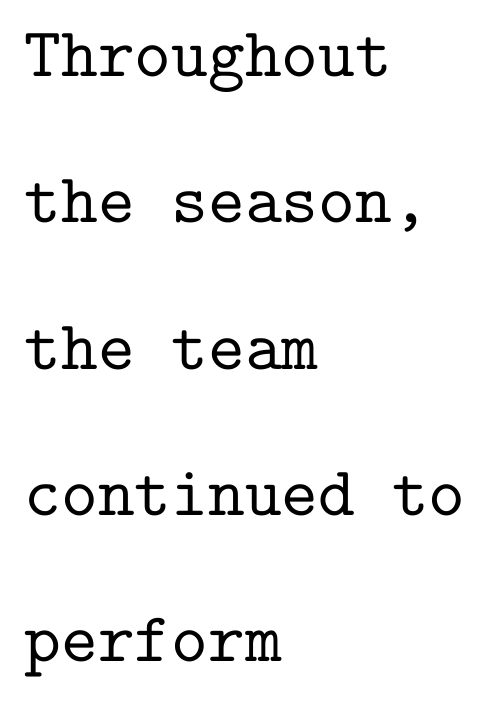
Default kerning and tracking; the words read as compact shapes. The type family on display is of the serif kind. If you drew a line through each stem, it would be perfectly vertical. Short and long lines alike share a common starting point at left. Every character here occupies the same horizontal width, giving the sample a typewriter-like rhythm. Underline: absent.
